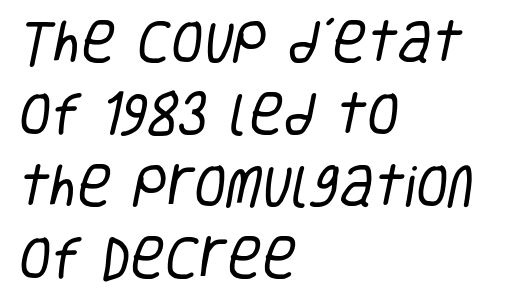
Underlining? Definitely not there. Heft: none added — not bold. This rendering employs a face without finishing strokes, i.e., a sans-serif. The rows are spaced the way most documents space them.
